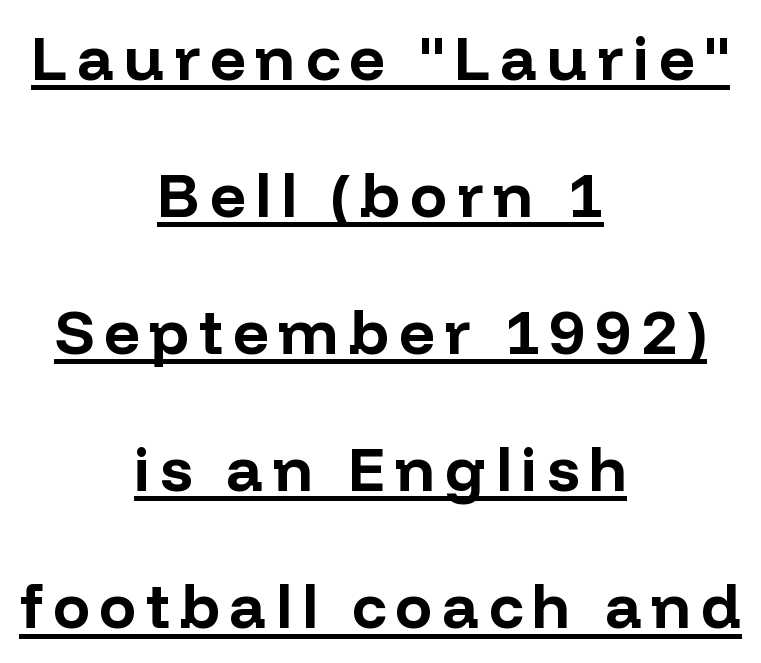
The vertical gap from one line to the next is large. Leftover space on each line is divided equally before and after the words. Is there any slant? The stems are plumb. Spacing verdict: proportional, widths tailored to each character. This is heavy type, rendered in bold.
